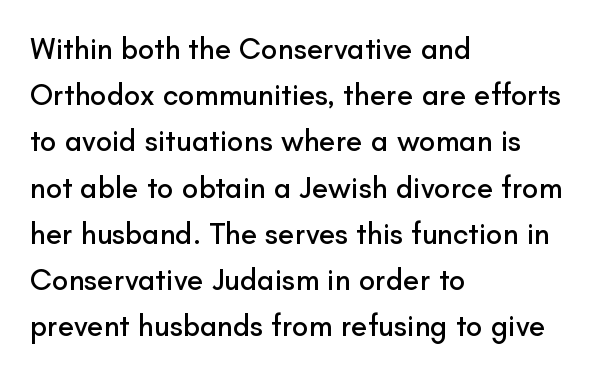
The image shows 30 px sans-serif type, upright; set left-aligned, normal line spacing (1.54x), normal letter spacing, not underlined; low stroke contrast and a small x-height.
